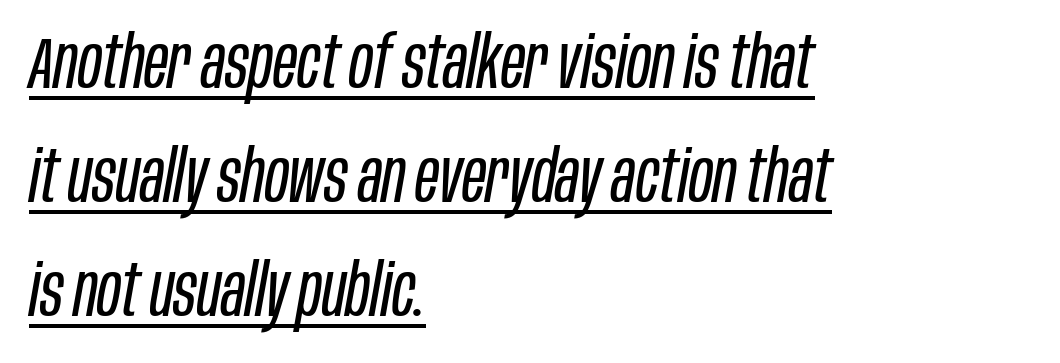
{"italic": "yes", "lean": "right", "slant_degrees": 10, "bold": "no", "weight": "regular", "width": "condensed", "stroke_contrast": "low", "x_height": "large", "monospaced": "no", "underline": "yes", "align": "left", "line_spacing": "normal", "line_spacing_ratio": 1.56, "letter_spacing": "normal", "letter_spacing_em": 0.0, "glyph_px": 73}
